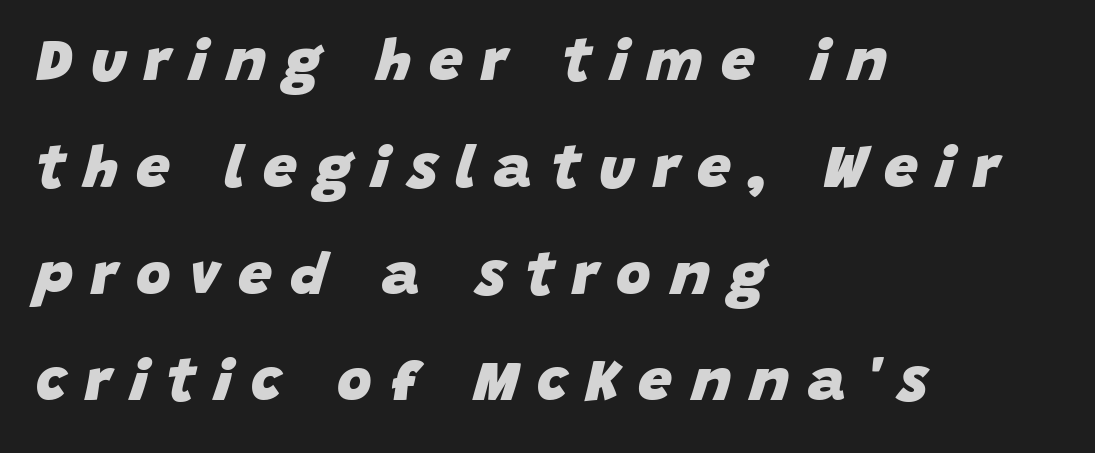
The image shows 60 px heavy type, italic (leaning right); set left-aligned, line spacing 1.78x, unusually wide letter spacing (+0.31 em), not underlined; low stroke contrast and a large x-height.
